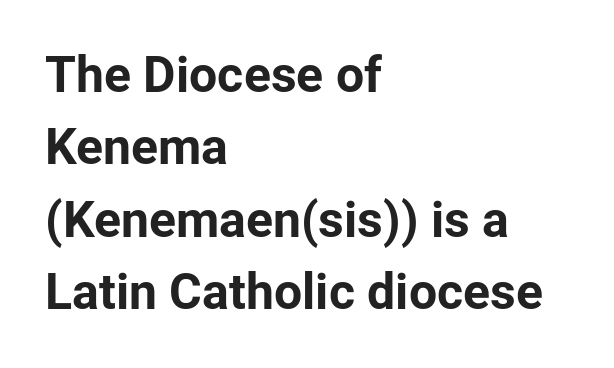
Vertical spacing — default. The paragraph shown leans on its left margin. The type family on display is of the sans-serif kind. Letters rest on an invisible, unmarked baseline. The gaps between neighbouring characters are ordinary and unremarkable.
